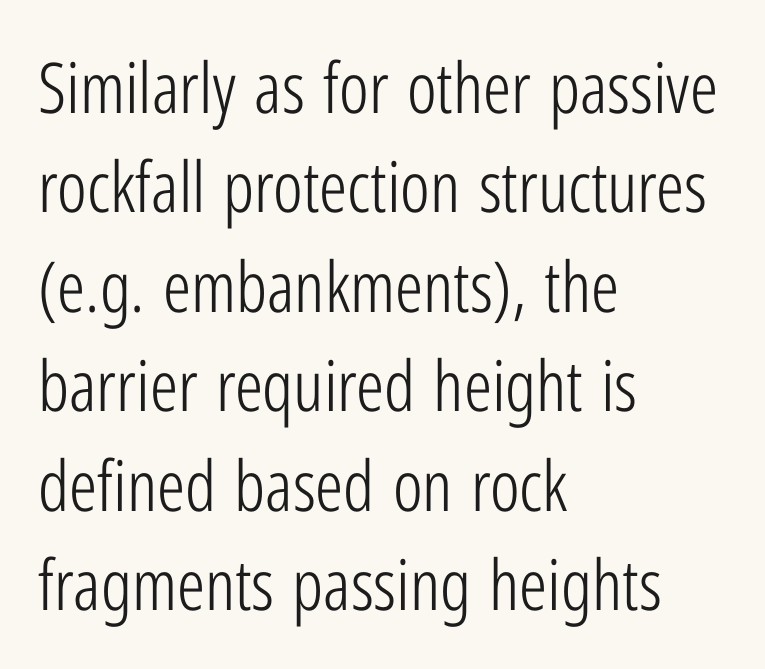
Q: Is the text bold? A: No.
Q: Is the text italic (slanted)? A: No, it is upright.
Q: Is the typeface a serif or a sans-serif typeface? A: Sans-serif.
Q: Is the text underlined? A: No.
Q: How is the paragraph aligned? A: Left-aligned.
Q: Is the spacing between letters normal or unusually wide? A: Normal.
Q: Is the spacing between lines tight, normal or loose? A: Normal.
Q: Width (condensed, normal, or wide)? A: Condensed.
Q: Stroke contrast? A: Low.
Q: x-height? A: Medium.
Q: Monospaced? A: No.
